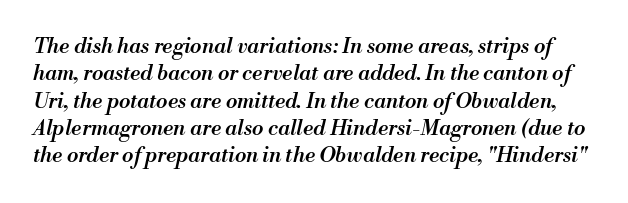
Q: Is the text bold? A: Semi-bold.
Q: Is the text italic (slanted)? A: Yes, it leans right by about 13 degrees.
Q: Is the text underlined? A: No.
Q: Is the spacing between letters normal or unusually wide? A: Normal.
Q: Is the spacing between lines tight, normal or loose? A: Normal.
